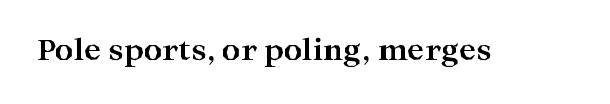
The image shows 29 px bold, wide serif type, upright; set normal letter spacing, not underlined; high stroke contrast and a medium x-height.
